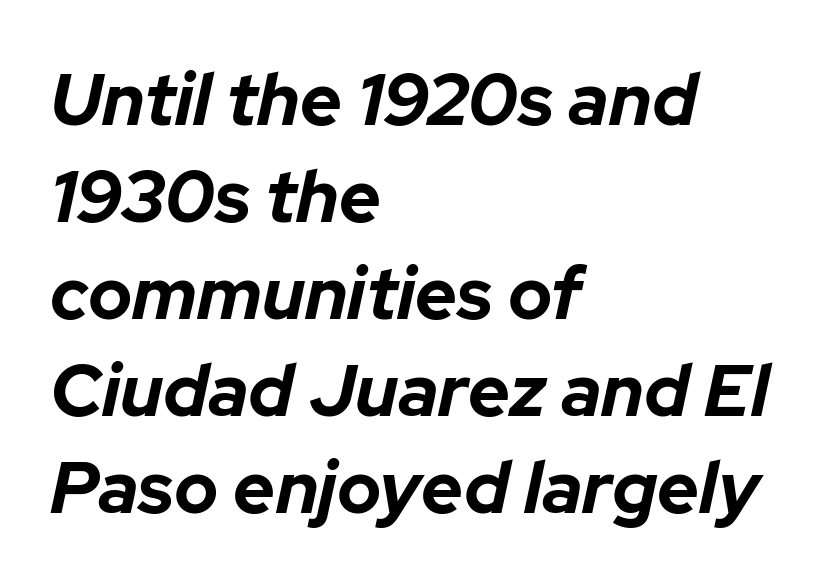
You could not count columns in this text — the font is proportionally spaced. Caption: multi-line text, flush left, ragged right. The type is set solid horizontally, with unmodified tracking. Regarding leading, the lines here are spaced in the standard way. A typesetter would mark this as italic. The area under the type is left untouched.
